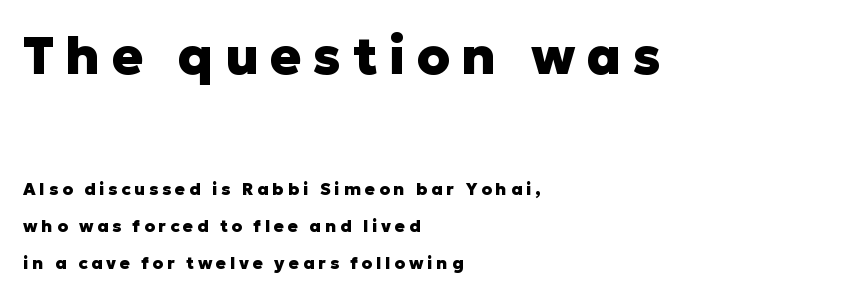
Students, note that the glyphs here are deliberately spaced far apart. Nope, no serifs anywhere on these letters. Varying glyph widths throughout — classic text-font behaviour. All the whitespace from short lines collects on the right. Whoever set this made the first block the dominant, larger element.
